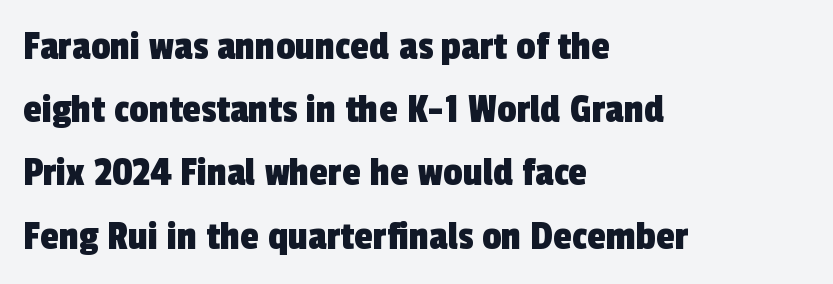
The image shows 43 px condensed sans-serif type; set left-aligned, normal line spacing (1.47x), normal letter spacing, not underlined; a medium x-height.
